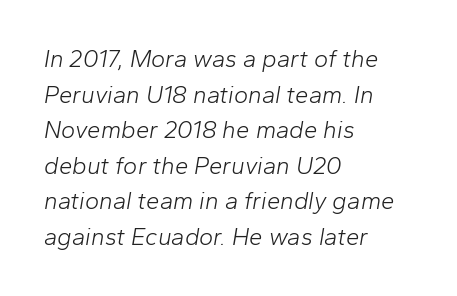
{"italic": "yes", "lean": "right", "slant_degrees": 10, "bold": "no", "underline": "no", "align": "left", "line_spacing": "normal", "line_spacing_ratio": 1.48, "letter_spacing": "normal", "letter_spacing_em": 0.0, "glyph_px": 24}
